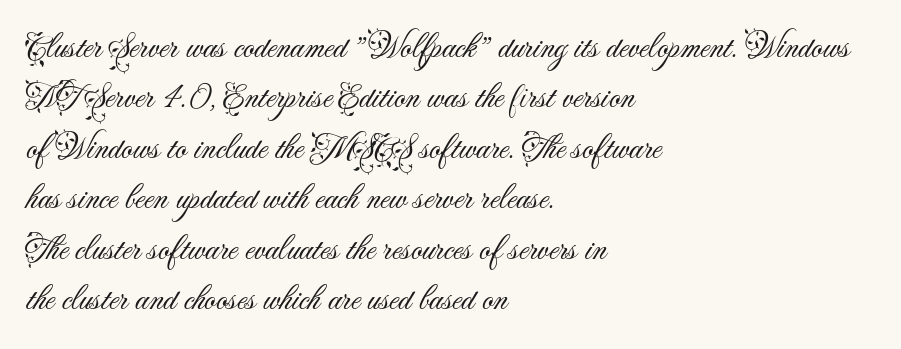
Q: Is the text bold? A: No.
Q: Is the text italic (slanted)? A: Yes.
Q: Is the typeface a serif or a sans-serif typeface? A: Sans-serif.
Q: Is the text underlined? A: No.
Q: How is the paragraph aligned? A: Left-aligned.
Q: Is the spacing between letters normal or unusually wide? A: Normal.
Q: Is the spacing between lines tight, normal or loose? A: Normal.
Q: Width (condensed, normal, or wide)? A: Normal.
Q: Stroke contrast? A: Medium.
Q: x-height? A: Small.
Q: Monospaced? A: No.
